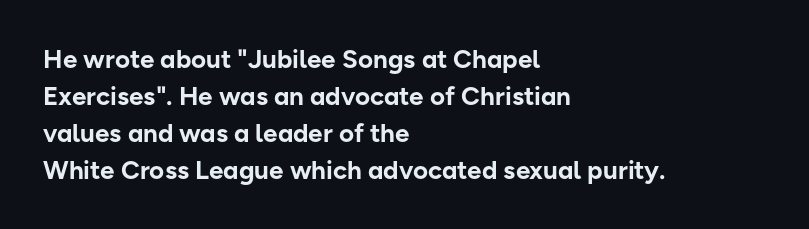
The image shows 26 px bold type, upright; set left-aligned, normal line spacing (1.42x), normal letter spacing, not underlined.
